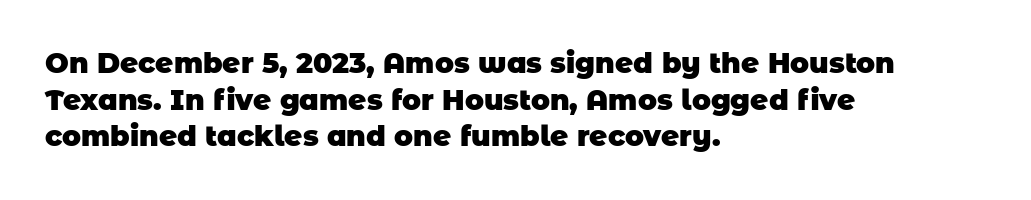
{"serif": "no", "bold": "yes", "weight": "heavy", "width": "normal", "stroke_contrast": "low", "x_height": "large", "monospaced": "no", "underline": "no", "align": "left", "line_spacing": "normal", "line_spacing_ratio": 1.31, "letter_spacing": "normal", "letter_spacing_em": 0.0, "glyph_px": 28}
